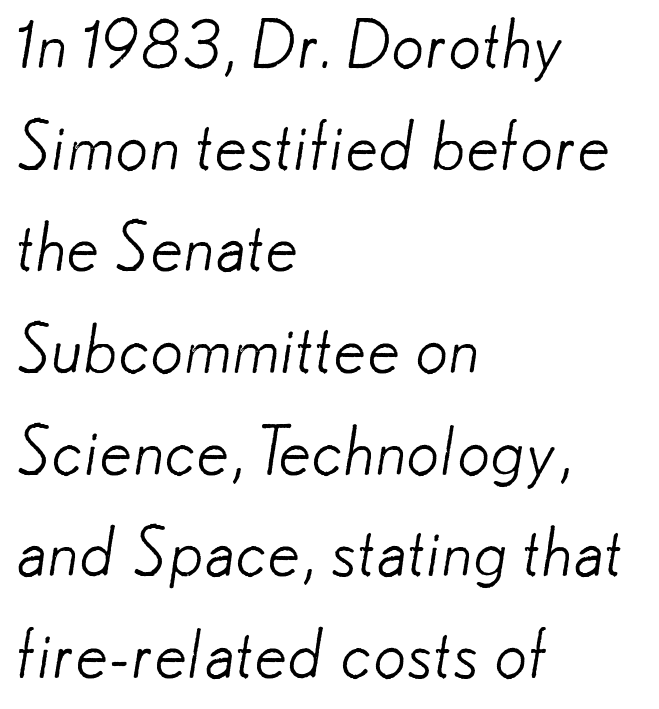
The image shows 66 px light sans-serif type; set left-aligned, normal line spacing (1.54x), normal letter spacing, not underlined; low stroke contrast and a small x-height.
